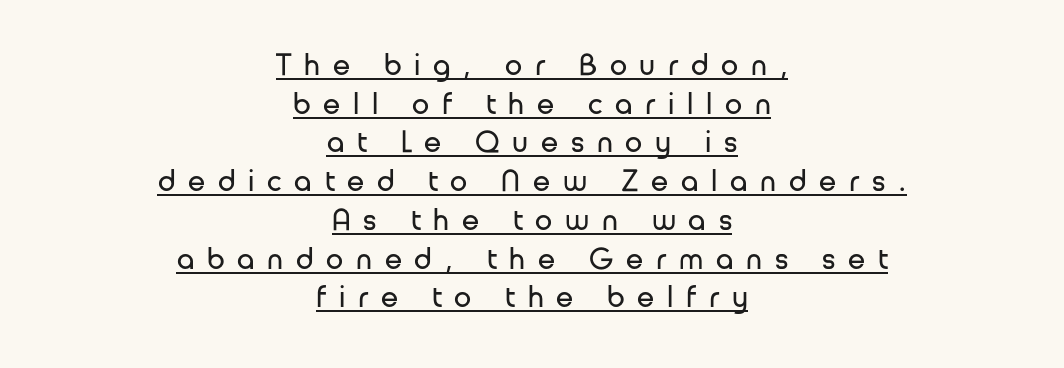
Q: Is the text bold? A: No.
Q: Is the text italic (slanted)? A: No, it is upright.
Q: Is the typeface a serif or a sans-serif typeface? A: Sans-serif.
Q: Is the text underlined? A: Yes.
Q: How is the paragraph aligned? A: Centered.
Q: Is the spacing between letters normal or unusually wide? A: Unusually wide.
Q: Is the spacing between lines tight, normal or loose? A: Normal.
Q: Width (condensed, normal, or wide)? A: Normal.
Q: Stroke contrast? A: Low.
Q: x-height? A: Medium.
Q: Monospaced? A: No.
